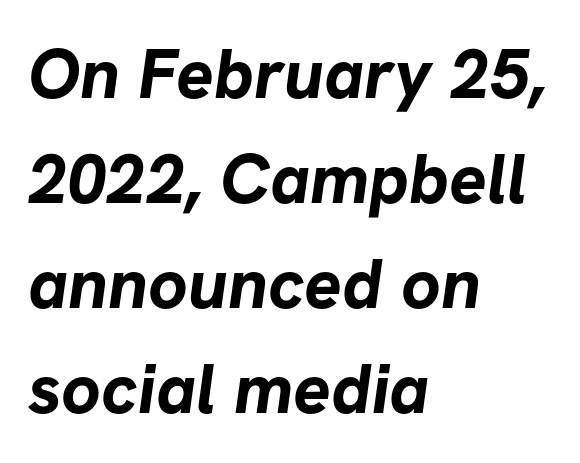
You can tell from the bare stems that sans-serif type was used. Horizontal bands of white between lines are of average thickness. Rule under the text: the space is simply empty. Do the characters align in a grid? No, the font is proportional. The paragraph has a hard left edge and a soft right edge.
